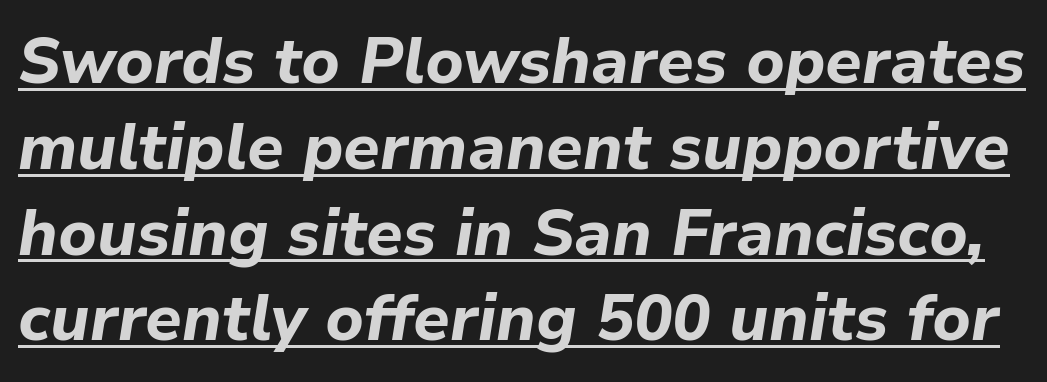
Q: Is the text bold? A: Yes.
Q: Is the text italic (slanted)? A: Yes, it leans right by about 9 degrees.
Q: Is the text underlined? A: Yes.
Q: Is the spacing between letters normal or unusually wide? A: Normal.
Q: Is the spacing between lines tight, normal or loose? A: Normal.
Q: Width (condensed, normal, or wide)? A: Normal.
Q: Stroke contrast? A: Low.
Q: x-height? A: Medium.
Q: Monospaced? A: No.
